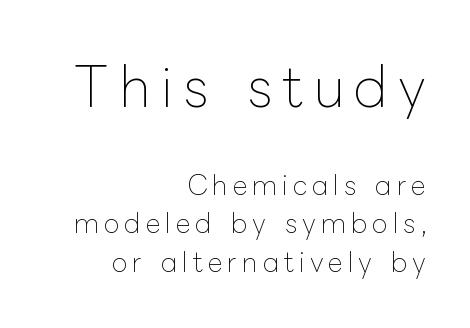
{"italic": "no", "bold": "no", "weight": "thin", "width": "normal", "stroke_contrast": "low", "x_height": "medium", "monospaced": "no", "underline": "no", "align": "right", "line_spacing": "normal", "line_spacing_ratio": 1.48, "larger_block": "first", "size_ratio": 2.04, "glyph_px": 53}
